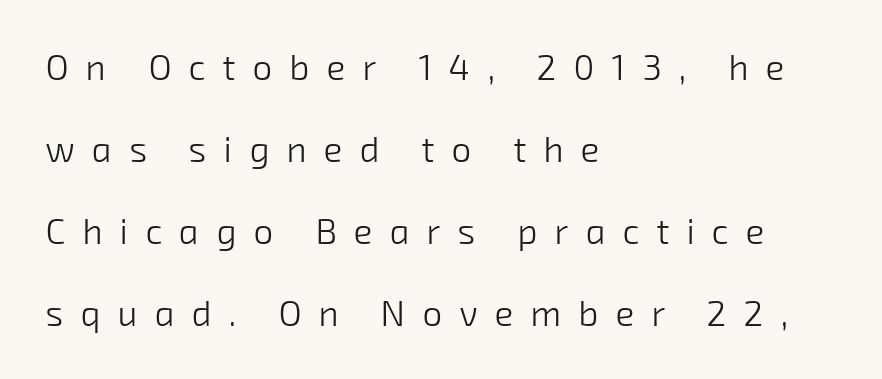
Caption: expanded tracking, letters set apart. No word sits above an underline. Is there much room between lines? Yes — plenty of vertical air separates them. Nothing sits at the stroke ends, so this counts as sans-serif.
